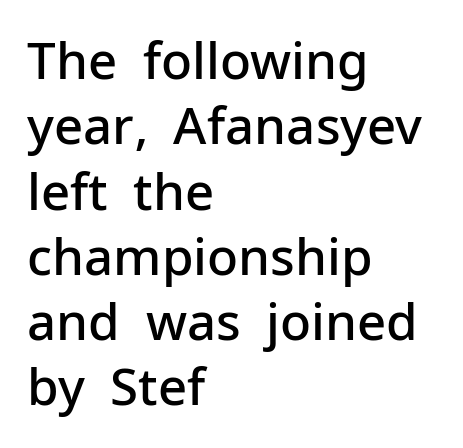
{"serif": "no", "italic": "no", "bold": "semi", "weight": "semibold", "width": "normal", "stroke_contrast": "low", "x_height": "medium", "monospaced": "no", "underline": "no", "align": "left", "line_spacing": "normal", "line_spacing_ratio": 1.28, "letter_spacing": "normal", "letter_spacing_em": 0.0, "glyph_px": 51}
